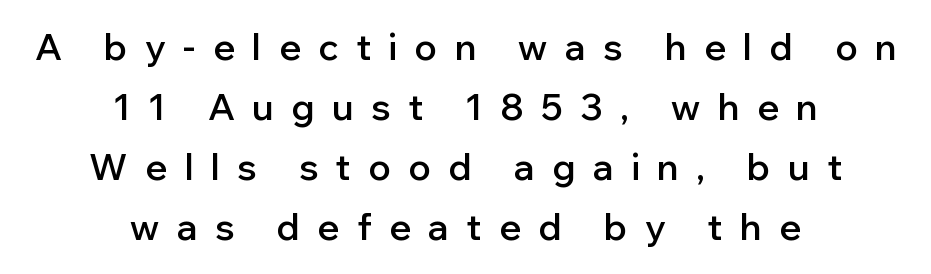
The image shows 36 px semibold sans-serif type, upright; set centered, normal line spacing (1.67x), unusually wide letter spacing (+0.49 em), not underlined; low stroke contrast and a medium x-height.
